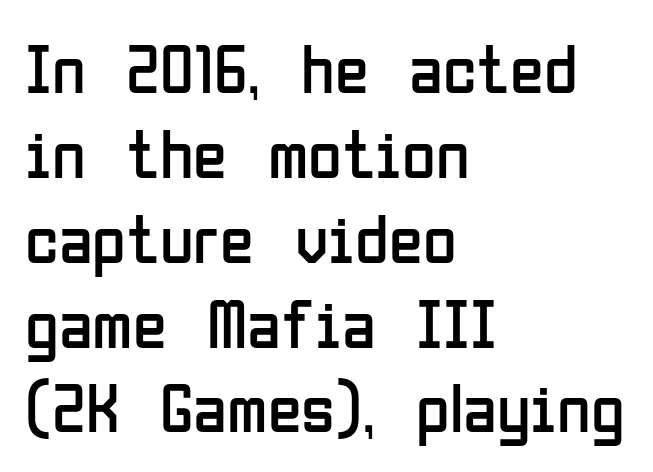
The image shows 69 px regular-weight, condensed sans-serif type, upright; set left-aligned, line spacing 1.23x, normal letter spacing, not underlined; low stroke contrast and a medium x-height.
